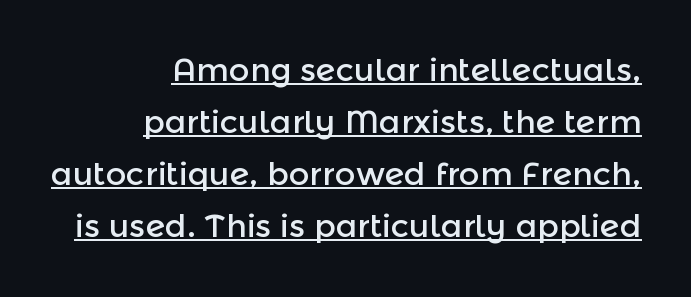
Q: Is the text italic (slanted)? A: No, it is upright.
Q: Is the typeface a serif or a sans-serif typeface? A: Sans-serif.
Q: Is the text underlined? A: Yes.
Q: How is the paragraph aligned? A: Right-aligned.
Q: Is the spacing between letters normal or unusually wide? A: Normal.
Q: Is the spacing between lines tight, normal or loose? A: Normal.
Q: Width (condensed, normal, or wide)? A: Normal.
Q: x-height? A: Medium.
Q: Monospaced? A: No.
